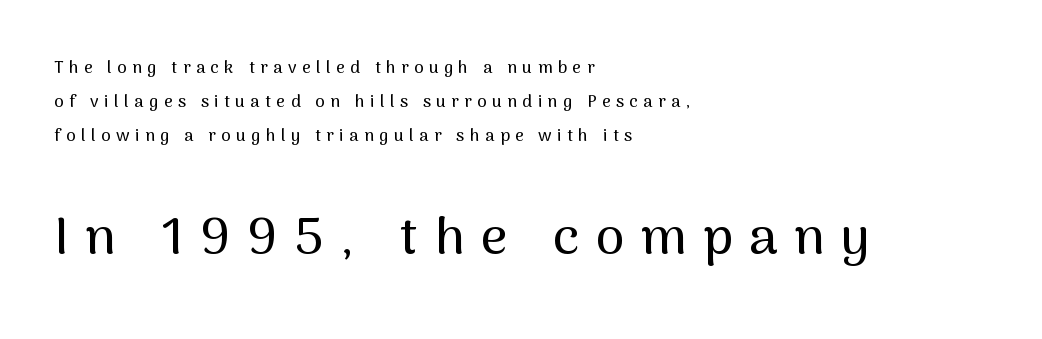
Q: Is the text italic (slanted)? A: No, it is upright.
Q: Is the typeface a serif or a sans-serif typeface? A: Sans-serif.
Q: Is the text underlined? A: No.
Q: How is the paragraph aligned? A: Left-aligned.
Q: Is the spacing between letters normal or unusually wide? A: Unusually wide.
Q: Is the spacing between lines tight, normal or loose? A: Loose.
Q: Which block of text is set in a larger size, the first (top) or the second (bottom)? A: The second (bottom) one.
Q: Width (condensed, normal, or wide)? A: Normal.
Q: Stroke contrast? A: Medium.
Q: x-height? A: Medium.
Q: Monospaced? A: No.
